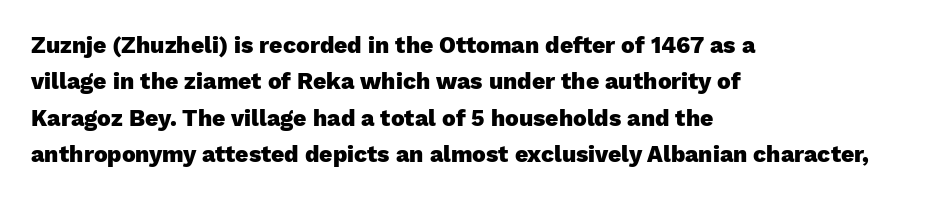
The image shows 23 px bold type, upright; set left-aligned, normal line spacing (1.58x), normal letter spacing, not underlined.
